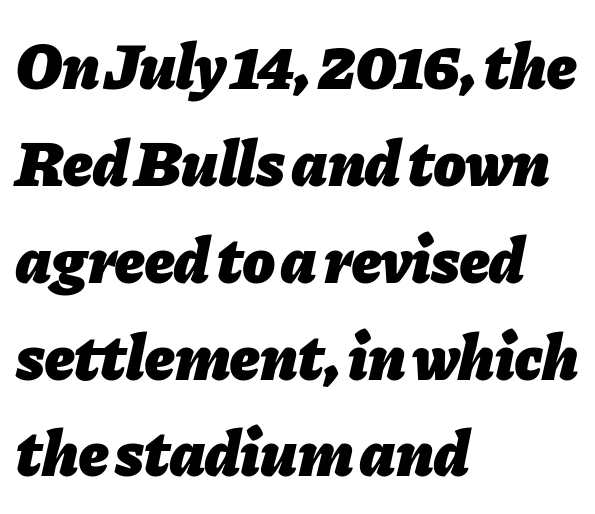
{"italic": "yes", "lean": "right", "slant_degrees": 11, "bold": "yes", "weight": "heavy", "width": "normal", "stroke_contrast": "low", "x_height": "medium", "monospaced": "no", "underline": "no", "align": "left", "line_spacing": "normal", "line_spacing_ratio": 1.49, "letter_spacing": "normal", "letter_spacing_em": 0.0, "glyph_px": 65}
